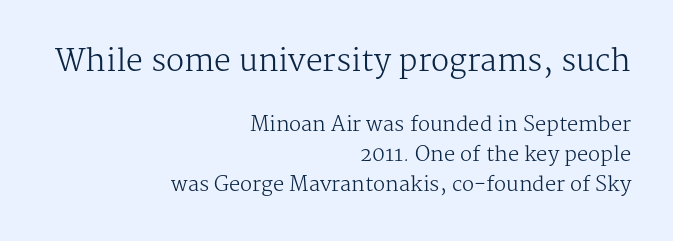
The image shows 30 px regular-weight serif type, upright; set right-aligned, normal line spacing (1.52x), normal letter spacing, not underlined; the first (top) block is 1.5x larger; medium stroke contrast and a medium x-height.
